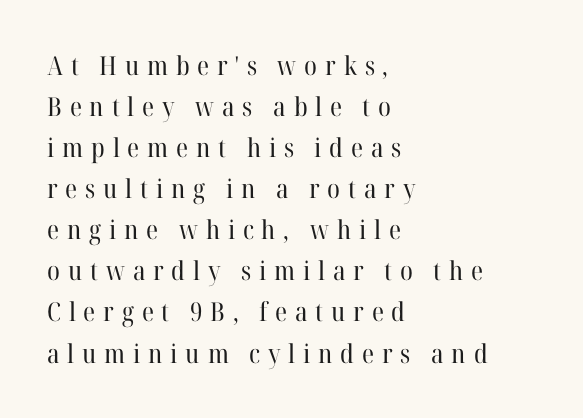
Q: Is the text bold? A: No.
Q: Is the text italic (slanted)? A: No, it is upright.
Q: Is the text underlined? A: No.
Q: How is the paragraph aligned? A: Left-aligned.
Q: Is the spacing between letters normal or unusually wide? A: Unusually wide.
Q: Is the spacing between lines tight, normal or loose? A: Normal.
